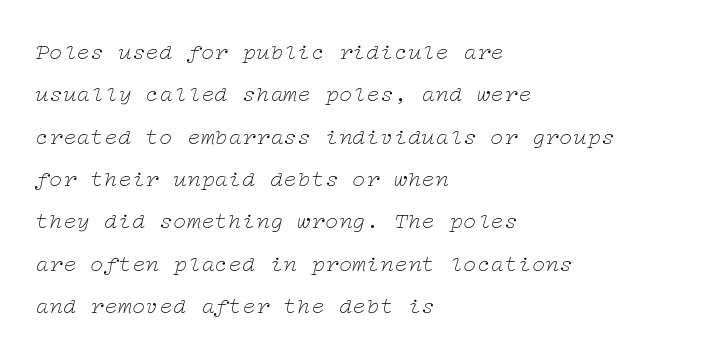
{"italic": "yes", "lean": "right", "slant_degrees": 12, "bold": "no", "underline": "no", "align": "left", "line_spacing_ratio": 1.84, "letter_spacing": "normal", "letter_spacing_em": 0.0, "glyph_px": 23}
